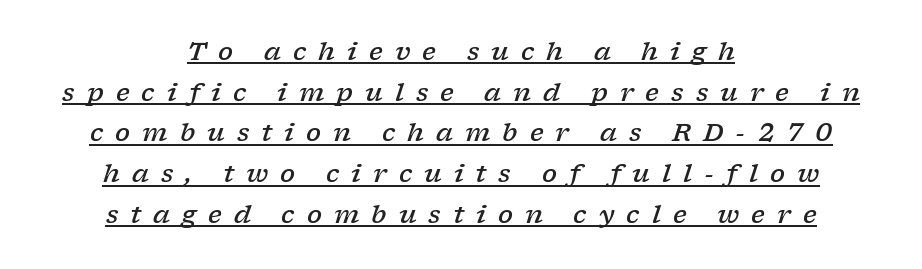
{"italic": "yes", "lean": "right", "slant_degrees": 17, "bold": "semi", "underline": "yes", "align": "center", "line_spacing": "normal", "line_spacing_ratio": 1.63, "letter_spacing": "wide", "letter_spacing_em": 0.48, "glyph_px": 25}
